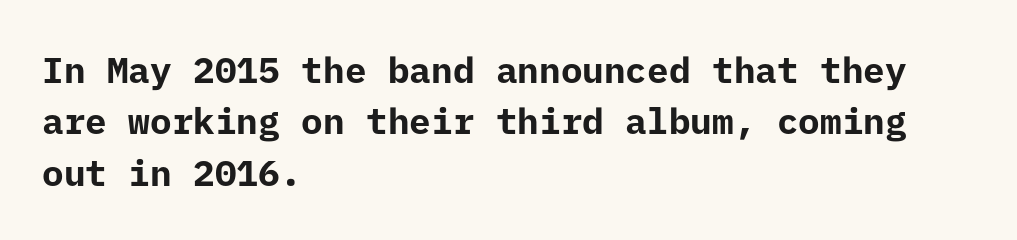
Q: Is the text bold? A: Yes.
Q: Is the text italic (slanted)? A: No, it is upright.
Q: Is the typeface a serif or a sans-serif typeface? A: Sans-serif.
Q: Is the text underlined? A: No.
Q: How is the paragraph aligned? A: Left-aligned.
Q: Is the spacing between letters normal or unusually wide? A: Normal.
Q: Is the spacing between lines tight, normal or loose? A: Normal.
Q: Width (condensed, normal, or wide)? A: Normal.
Q: Stroke contrast? A: Low.
Q: x-height? A: Medium.
